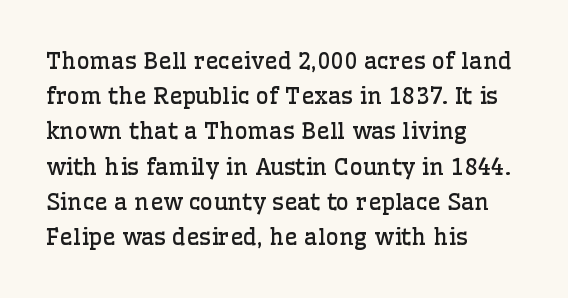
The image shows 23 px text type, upright; set left-aligned, normal line spacing (1.53x), normal letter spacing, not underlined.
